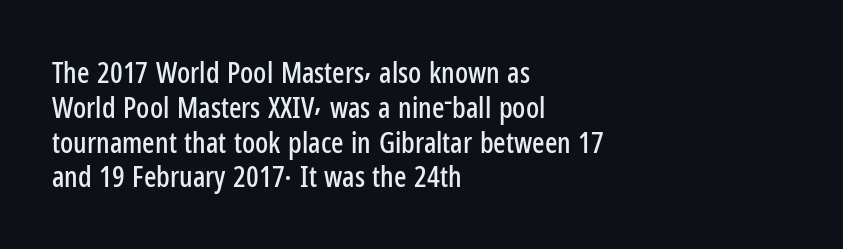
{"serif": "no", "italic": "no", "width": "condensed", "stroke_contrast": "low", "x_height": "medium", "monospaced": "no", "underline": "no", "align": "left", "line_spacing_ratio": 1.2, "letter_spacing": "normal", "letter_spacing_em": 0.0, "glyph_px": 29}
